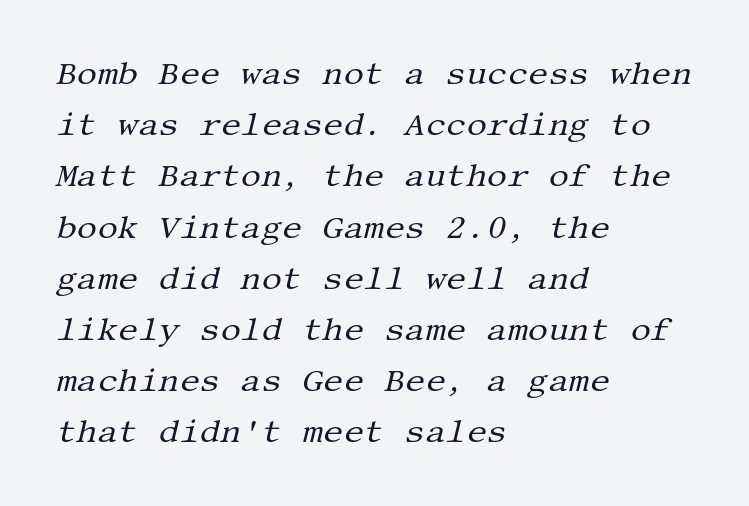
{"serif": "yes", "italic": "yes", "lean": "right", "slant_degrees": 13, "bold": "no", "weight": "regular", "width": "normal", "stroke_contrast": "medium", "x_height": "large", "underline": "no", "align": "left", "line_spacing": "normal", "line_spacing_ratio": 1.6, "letter_spacing": "normal", "letter_spacing_em": 0.0, "glyph_px": 32}
